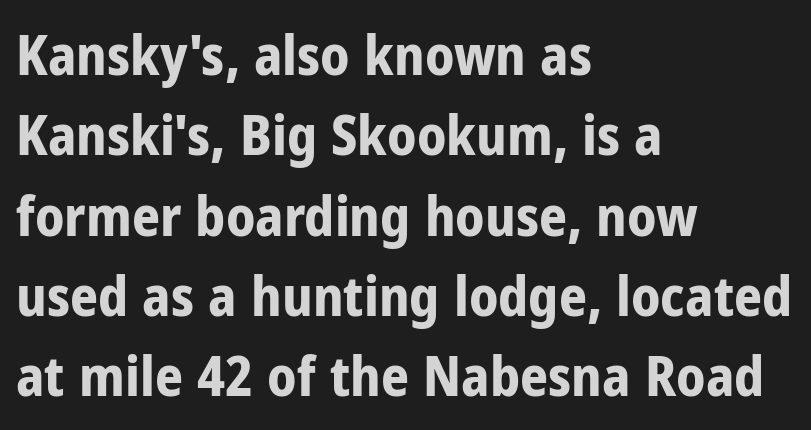
Look at the stroke-to-counter ratio: heavy, a bold. The baseline area is clear. Evenly set lines give the paragraph a standard silhouette. The face used here is proportionally spaced, like ordinary book or web type. Characters remain perfectly vertical along every line. Glyph-to-glyph distance matches everyday printed text.
